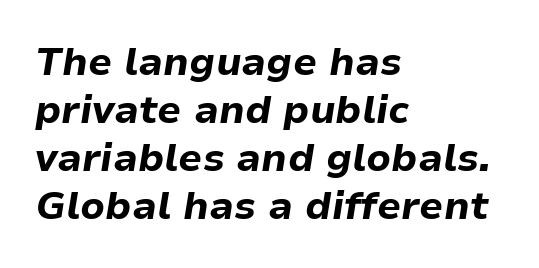
Only glyphs here, with clear space below each row. Compared with an ordinary text face, these strokes are far heavier — a full bold. Each letter keeps its own natural width here, so spacing adapts to shape. Each word holds together tightly as a unit, with standard inter-letter gaps. The axis of the letterforms is tilted away from vertical.
